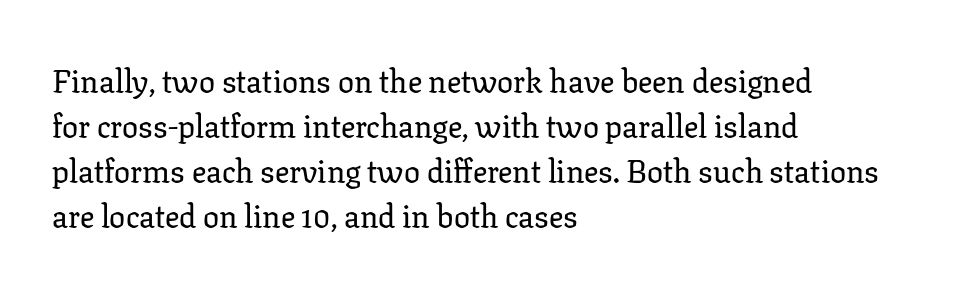
{"serif": "yes", "italic": "no", "width": "normal", "stroke_contrast": "low", "x_height": "medium", "monospaced": "no", "underline": "no", "align": "left", "line_spacing": "normal", "line_spacing_ratio": 1.41, "letter_spacing": "normal", "letter_spacing_em": 0.0, "glyph_px": 32}
